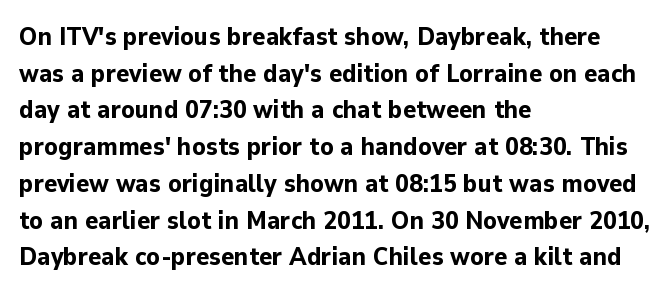
The image shows 25 px bold type, upright; set left-aligned, normal line spacing (1.47x), normal letter spacing, not underlined.
